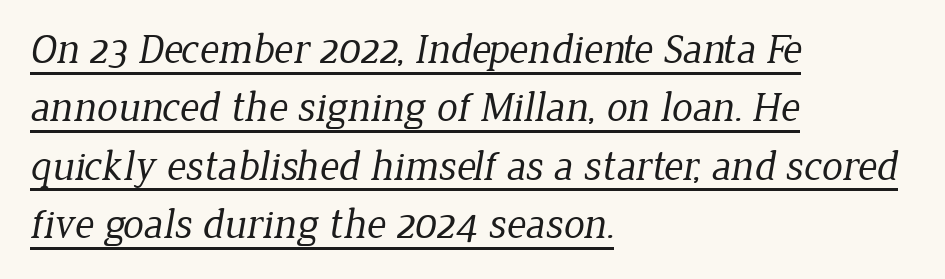
{"serif": "yes", "bold": "no", "weight": "regular", "width": "normal", "stroke_contrast": "low", "x_height": "medium", "monospaced": "no", "underline": "yes", "align": "left", "line_spacing": "normal", "line_spacing_ratio": 1.39, "letter_spacing": "normal", "letter_spacing_em": 0.0, "glyph_px": 42}
